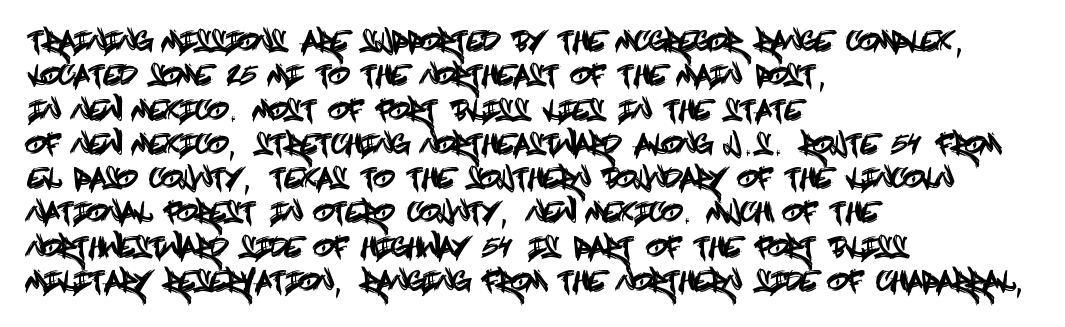
Q: Is the text italic (slanted)? A: Yes.
Q: Is the text underlined? A: No.
Q: How is the paragraph aligned? A: Left-aligned.
Q: Is the spacing between letters normal or unusually wide? A: Normal.
Q: Is the spacing between lines tight, normal or loose? A: Normal.
